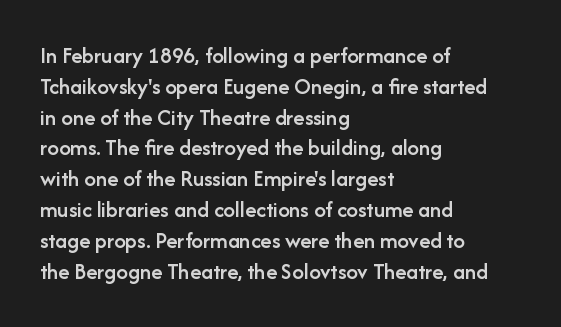
Q: Is the text bold? A: Semi-bold.
Q: Is the text italic (slanted)? A: No, it is upright.
Q: Is the text underlined? A: No.
Q: How is the paragraph aligned? A: Left-aligned.
Q: Is the spacing between letters normal or unusually wide? A: Normal.
Q: Is the spacing between lines tight, normal or loose? A: Normal.
